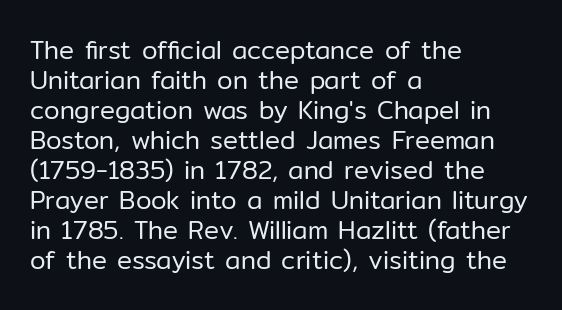
{"italic": "no", "bold": "no", "underline": "no", "align": "left", "line_spacing_ratio": 1.2, "letter_spacing": "normal", "letter_spacing_em": 0.0, "glyph_px": 25}
